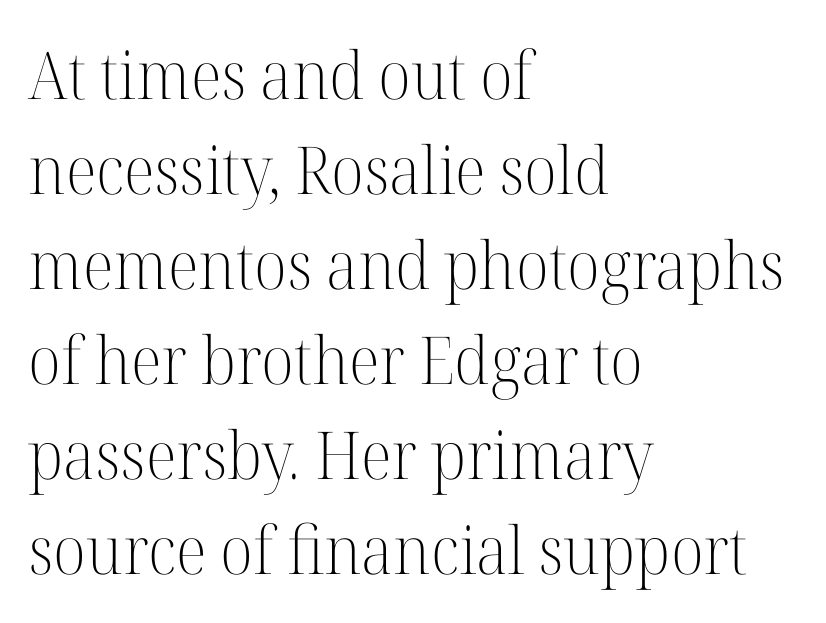
Q: Is the text bold? A: No.
Q: Is the text italic (slanted)? A: No, it is upright.
Q: Is the typeface a serif or a sans-serif typeface? A: Serif.
Q: Is the text underlined? A: No.
Q: How is the paragraph aligned? A: Left-aligned.
Q: Is the spacing between letters normal or unusually wide? A: Normal.
Q: Is the spacing between lines tight, normal or loose? A: Normal.
Q: Width (condensed, normal, or wide)? A: Normal.
Q: Stroke contrast? A: High.
Q: x-height? A: Medium.
Q: Monospaced? A: No.
